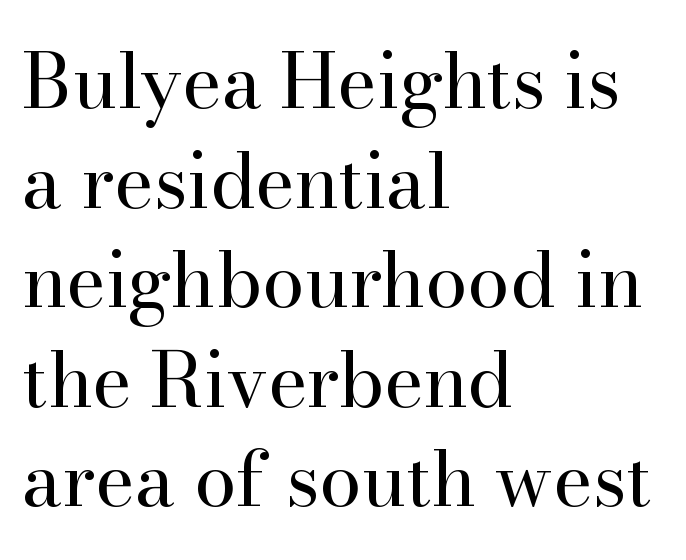
The image shows 76 px regular-weight serif type, upright; set left-aligned, normal line spacing (1.31x), normal letter spacing, not underlined; high stroke contrast and a small x-height.
